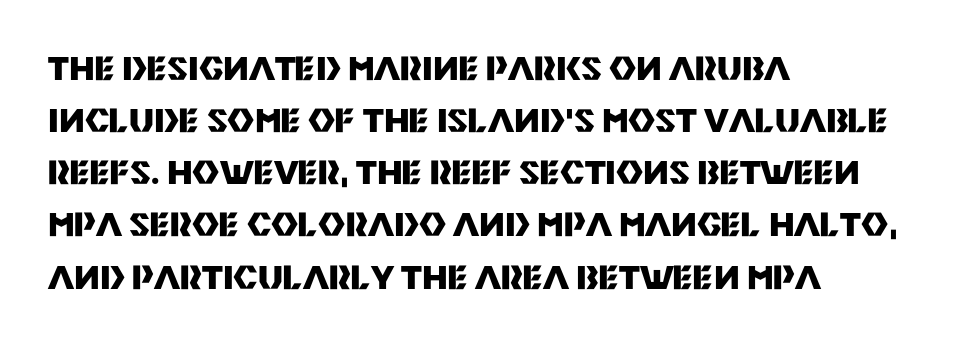
Q: Is the text bold? A: Yes.
Q: Is the text italic (slanted)? A: No, it is upright.
Q: Is the typeface a serif or a sans-serif typeface? A: Sans-serif.
Q: Is the text underlined? A: No.
Q: How is the paragraph aligned? A: Left-aligned.
Q: Is the spacing between letters normal or unusually wide? A: Normal.
Q: Is the spacing between lines tight, normal or loose? A: Normal.
Q: Width (condensed, normal, or wide)? A: Normal.
Q: Stroke contrast? A: Medium.
Q: x-height? A: Large.
Q: Monospaced? A: No.
